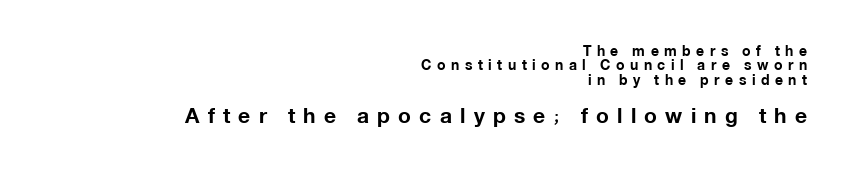
The image shows 21 px bold type, upright; set right-aligned, tight line spacing (1.03x), unusually wide letter spacing (+0.39 em), not underlined; the second (bottom) block is 1.5x larger.
